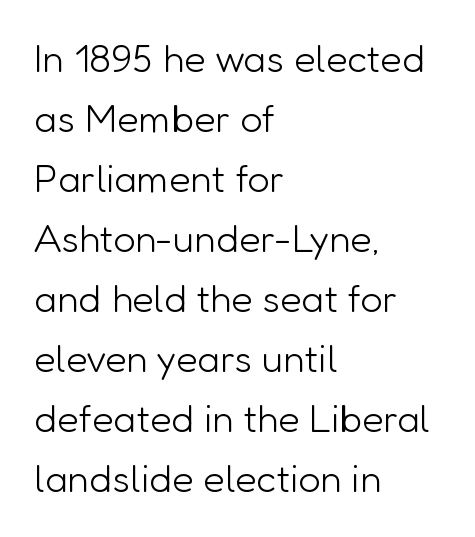
Q: Is the text bold? A: No.
Q: Is the text italic (slanted)? A: No, it is upright.
Q: Is the typeface a serif or a sans-serif typeface? A: Sans-serif.
Q: Is the text underlined? A: No.
Q: How is the paragraph aligned? A: Left-aligned.
Q: Is the spacing between letters normal or unusually wide? A: Normal.
Q: Is the spacing between lines tight, normal or loose? A: Normal.
Q: Width (condensed, normal, or wide)? A: Normal.
Q: Stroke contrast? A: Low.
Q: x-height? A: Medium.
Q: Monospaced? A: No.
